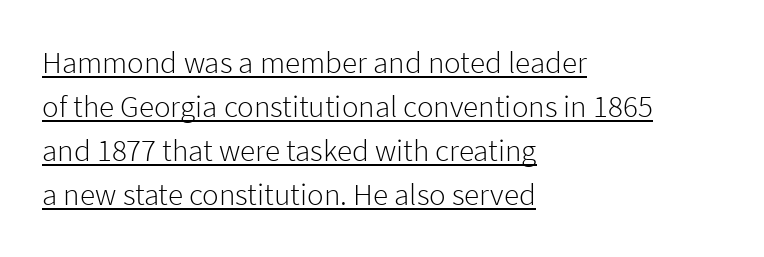
Underlined type. The rendering uses a moderate line-height, typical for paragraphs. No heavy texture on the line: the type isn't bold. Characters follow at the spacing the type designer built in. Proportional: the letters do not fall into vertical columns.
